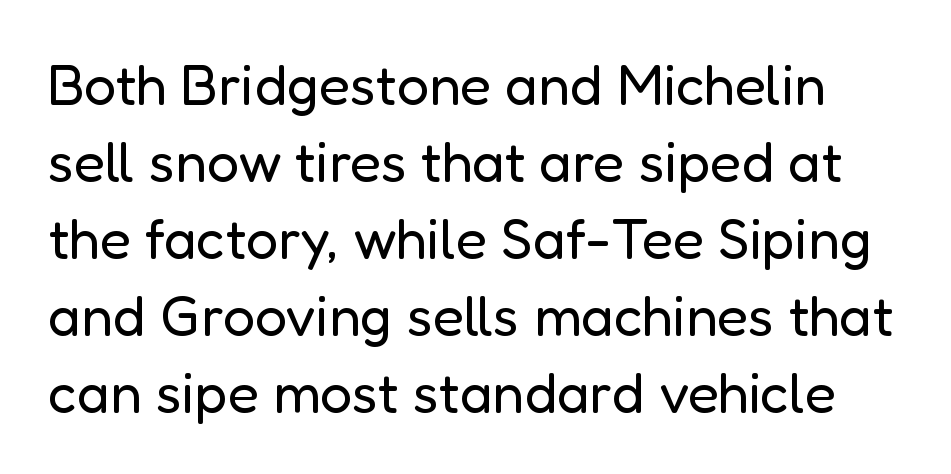
{"serif": "no", "italic": "no", "bold": "no", "weight": "regular", "width": "normal", "stroke_contrast": "low", "x_height": "medium", "monospaced": "no", "underline": "no", "line_spacing": "normal", "line_spacing_ratio": 1.35, "letter_spacing": "normal", "letter_spacing_em": 0.0, "glyph_px": 57}
